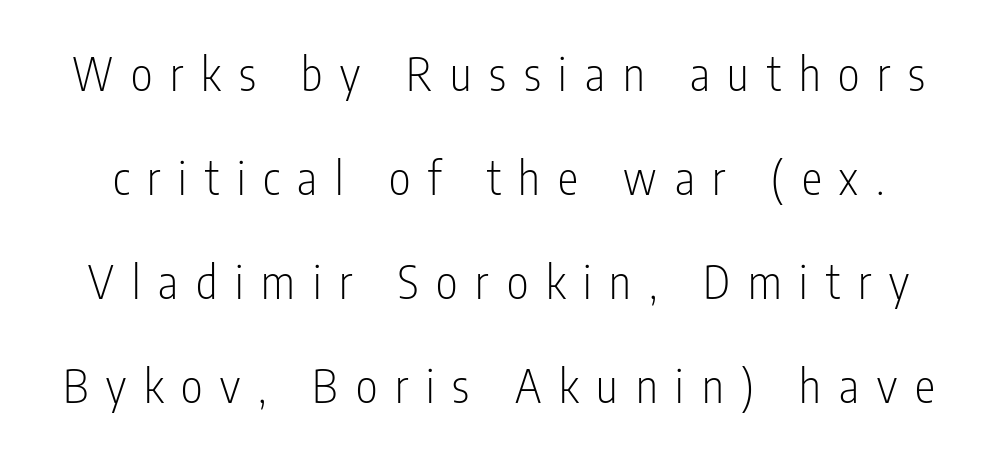
The typesetting does not lean heavy: it is not bold. The gap between lines stays unmarked. Type style note: lacks serifs. Interline gaps are noticeably wide in this sample. The letters are spread apart with noticeably loose tracking. You can tell it's not italic because the verticals are truly vertical.
